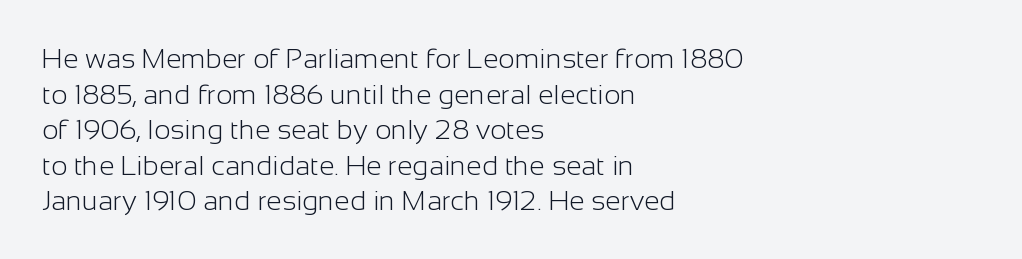
Q: Is the text bold? A: No.
Q: Is the text italic (slanted)? A: No, it is upright.
Q: Is the typeface a serif or a sans-serif typeface? A: Sans-serif.
Q: Is the text underlined? A: No.
Q: How is the paragraph aligned? A: Left-aligned.
Q: Is the spacing between letters normal or unusually wide? A: Normal.
Q: Is the spacing between lines tight, normal or loose? A: Normal.
Q: Width (condensed, normal, or wide)? A: Normal.
Q: Stroke contrast? A: Low.
Q: x-height? A: Medium.
Q: Monospaced? A: No.
